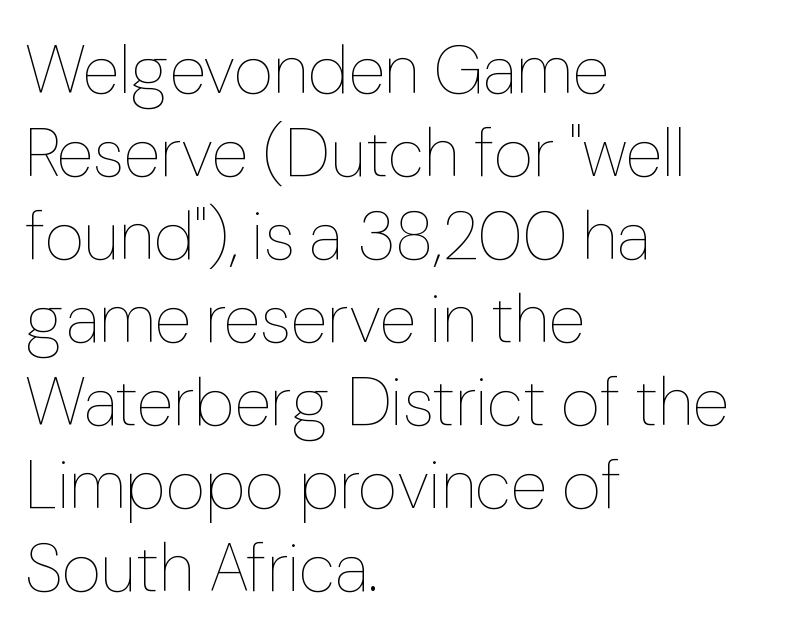
Q: Is the text bold? A: No.
Q: Is the text italic (slanted)? A: No, it is upright.
Q: Is the text underlined? A: No.
Q: How is the paragraph aligned? A: Left-aligned.
Q: Is the spacing between letters normal or unusually wide? A: Normal.
Q: Width (condensed, normal, or wide)? A: Normal.
Q: Stroke contrast? A: Low.
Q: x-height? A: Medium.
Q: Monospaced? A: No.
